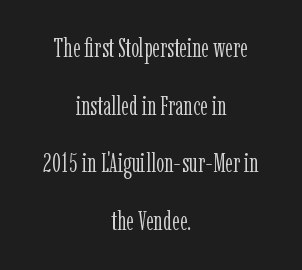
Q: Is the text bold? A: No.
Q: Is the text italic (slanted)? A: No, it is upright.
Q: Is the text underlined? A: No.
Q: How is the paragraph aligned? A: Centered.
Q: Is the spacing between letters normal or unusually wide? A: Normal.
Q: Is the spacing between lines tight, normal or loose? A: Loose.
